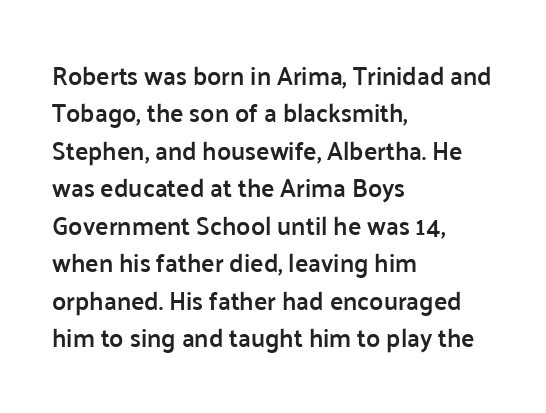
Standard letterfit; no display-style spreading of the glyphs. A bare baseline throughout the passage. Baseline-to-baseline distance is the conventional proportion of letter height. The axis of the letterforms is exactly vertical. The passage shown is semibold, sitting just below true bold. The lines are quadded left.
